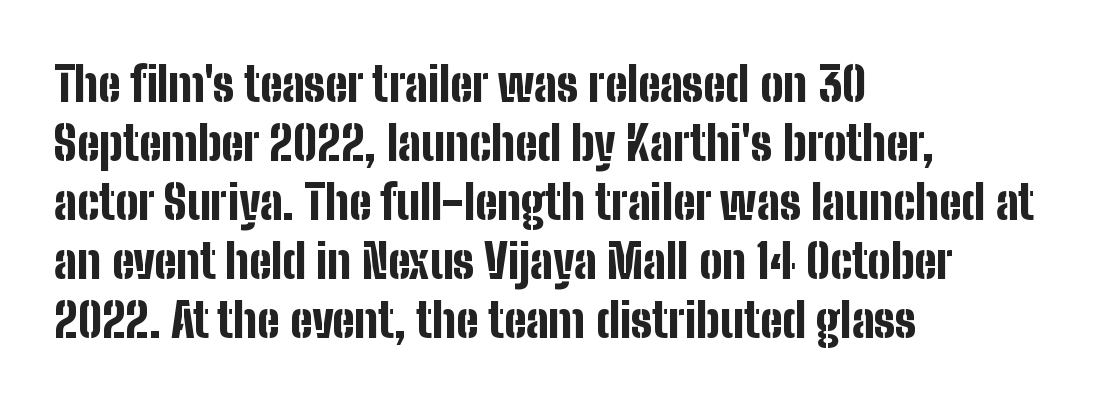
Rendered with straight, roman letterforms. Inter-character spacing is left at the font's built-in metrics. Leftover space on each line is placed entirely after the last word. The gap between lines stays unmarked.
